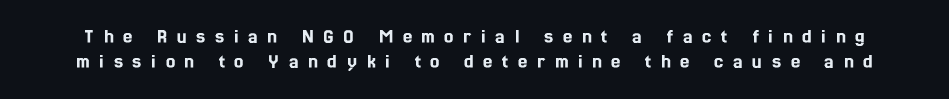
The specimen omits any rule beneath the text block's lines. Notice how the stems are strictly vertical — no italics here. Words appear elongated and porous because spacing is wide.
